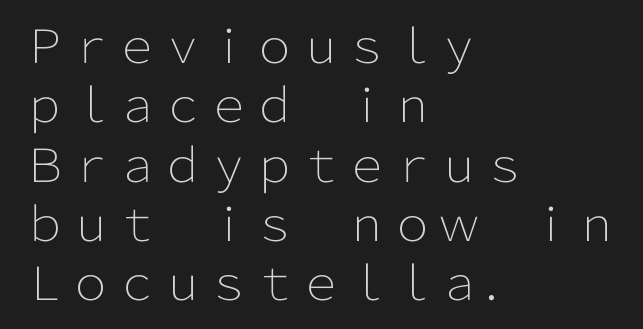
The letters stand upright; this is a roman face. The letters advance in unequal steps, a hallmark of proportional type. Nothing unusual about the tracking: characters are spaced as the font intends. The typesetter chose a ragged-right arrangement here.
